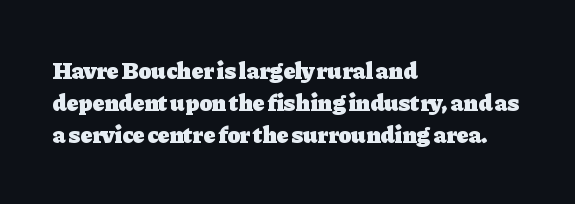
Q: Is the text bold? A: Yes.
Q: Is the text italic (slanted)? A: No, it is upright.
Q: Is the text underlined? A: No.
Q: How is the paragraph aligned? A: Left-aligned.
Q: Is the spacing between letters normal or unusually wide? A: Normal.
Q: Is the spacing between lines tight, normal or loose? A: Normal.
